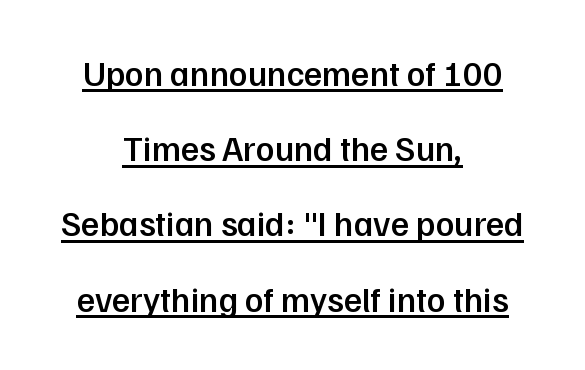
Spacing verdict: proportional, widths tailored to each character. Leftover space on each line is divided equally before and after the words. Each glyph is drawn with semibold strokes, heavier than normal yet not fully bold. Line spacing here is loose. This sample uses a sans-serif face. Standard letterfit; no display-style spreading of the glyphs.
